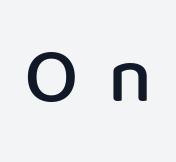
Q: Is the text bold? A: Semi-bold.
Q: Is the text italic (slanted)? A: No, it is upright.
Q: Is the typeface a serif or a sans-serif typeface? A: Sans-serif.
Q: Is the text underlined? A: No.
Q: Is the spacing between letters normal or unusually wide? A: Unusually wide.
Q: Width (condensed, normal, or wide)? A: Normal.
Q: Stroke contrast? A: Low.
Q: x-height? A: Medium.
Q: Monospaced? A: No.
